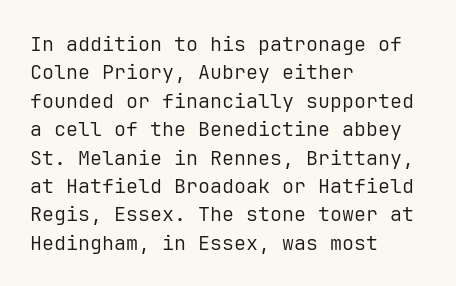
Glyph-to-glyph distance matches everyday printed text. One glance says typical: line gaps are just what's usual. A bare baseline throughout the passage. Does the lettering tilt? It doesn't — this is upright.
